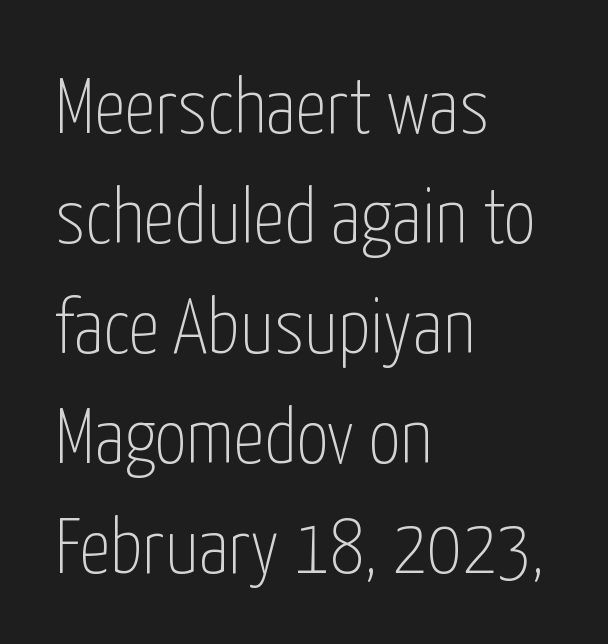
{"serif": "no", "italic": "no", "bold": "no", "weight": "thin", "width": "condensed", "stroke_contrast": "low", "x_height": "medium", "monospaced": "no", "underline": "no", "align": "left", "line_spacing": "normal", "line_spacing_ratio": 1.41, "letter_spacing": "normal", "letter_spacing_em": 0.0, "glyph_px": 78}
